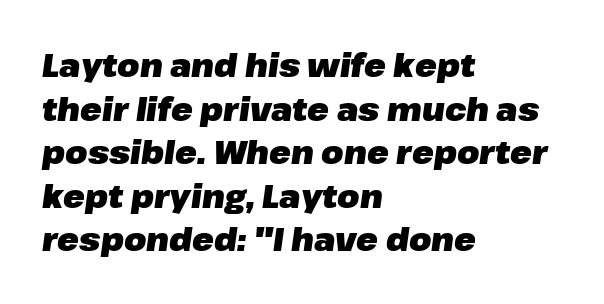
{"italic": "yes", "lean": "right", "slant_degrees": 8, "bold": "yes", "weight": "heavy", "width": "normal", "stroke_contrast": "low", "x_height": "medium", "monospaced": "no", "underline": "no", "align": "left", "line_spacing": "normal", "line_spacing_ratio": 1.36, "letter_spacing": "normal", "letter_spacing_em": 0.0, "glyph_px": 32}
